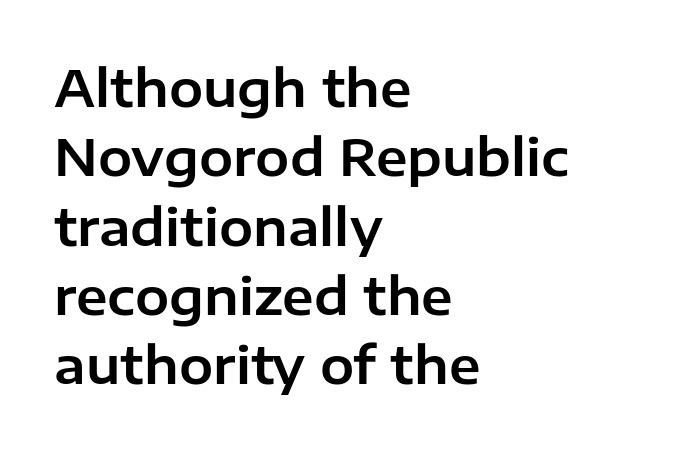
{"serif": "no", "italic": "no", "width": "normal", "stroke_contrast": "low", "x_height": "medium", "monospaced": "no", "underline": "no", "align": "left", "line_spacing": "normal", "line_spacing_ratio": 1.36, "letter_spacing": "normal", "letter_spacing_em": 0.0, "glyph_px": 51}
